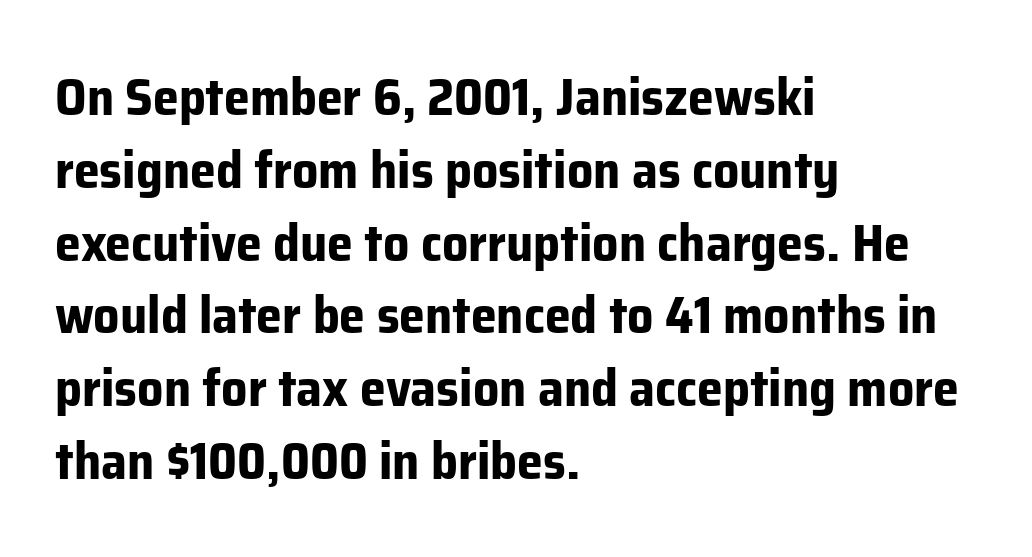
All the whitespace from short lines collects on the right. A typesetter would call this proportional, since set widths differ per character. Is there much room between lines? A standard amount, neither cramped nor airy. Compared with typical body copy, the letter spacing here is the same. Every stem runs plumb, perpendicular to the baseline. These lines carry a lot of weight — the face is fully bold.
